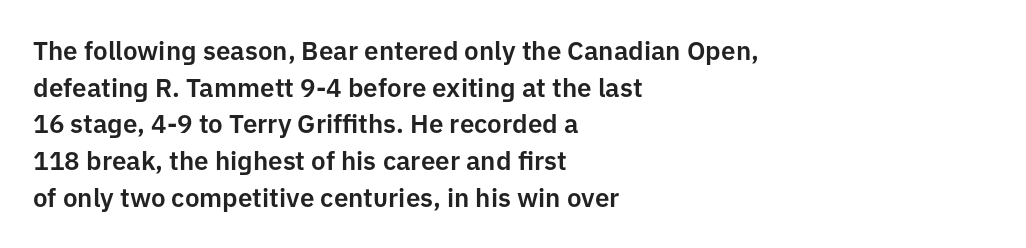
{"italic": "no", "underline": "no", "align": "left", "line_spacing": "normal", "line_spacing_ratio": 1.41, "letter_spacing": "normal", "letter_spacing_em": 0.0, "glyph_px": 26}
